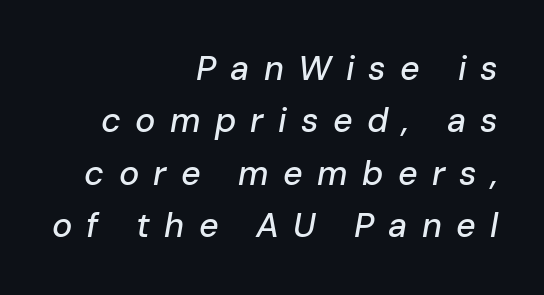
The face used here has a pronounced slope to its letters. Each line ends at the same right margin while the left side varies. Is this a fixed-width face? No — the glyphs have proportional, varying widths. This rendering widens character spacing well past its baseline value.
